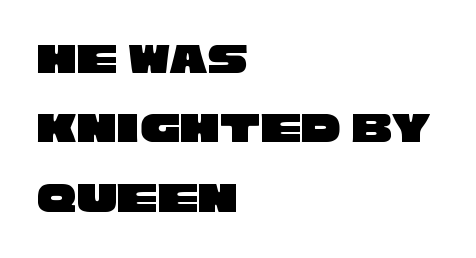
The image shows 45 px wide sans-serif type; set left-aligned, normal line spacing (1.54x), normal letter spacing, not underlined; low stroke contrast and a large x-height.
